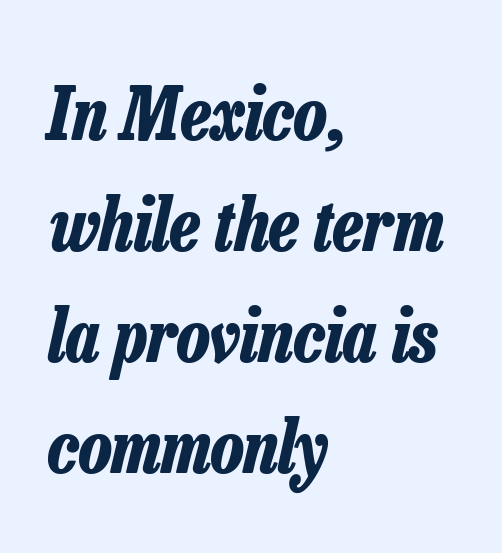
The image shows 73 px bold, condensed type, italic (leaning right); set left-aligned, normal line spacing (1.52x), normal letter spacing, not underlined; low stroke contrast and a medium x-height.
